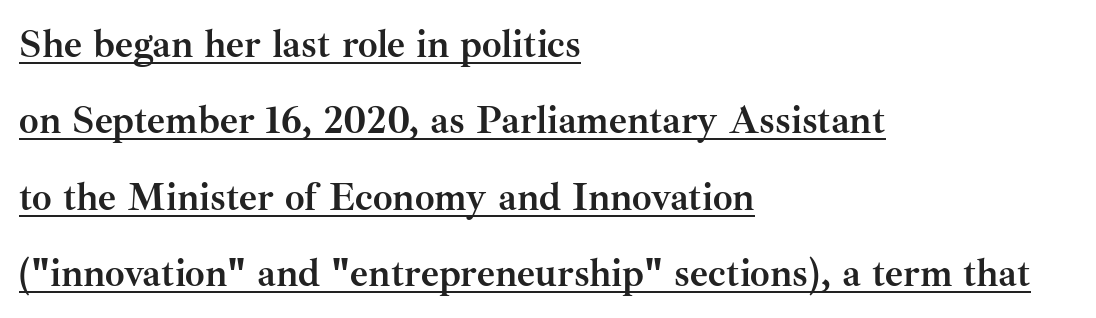
{"serif": "yes", "italic": "no", "bold": "yes", "weight": "semibold", "width": "normal", "stroke_contrast": "medium", "x_height": "small", "monospaced": "no", "underline": "yes", "align": "left", "line_spacing": "loose", "line_spacing_ratio": 1.96, "letter_spacing": "normal", "letter_spacing_em": 0.0, "glyph_px": 39}
